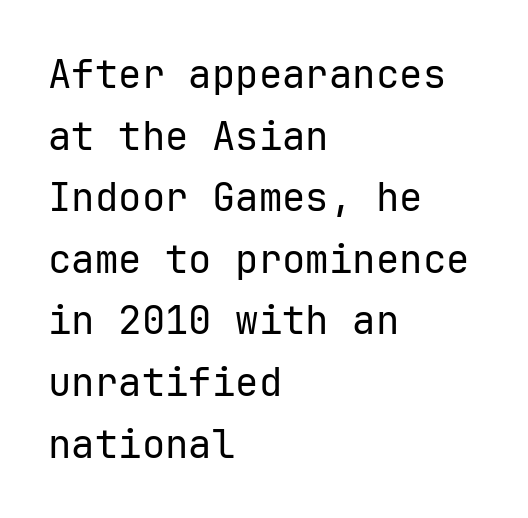
Q: Is the text bold? A: No.
Q: Is the text italic (slanted)? A: No, it is upright.
Q: Is the typeface a serif or a sans-serif typeface? A: Sans-serif.
Q: Is the text underlined? A: No.
Q: How is the paragraph aligned? A: Left-aligned.
Q: Is the spacing between letters normal or unusually wide? A: Normal.
Q: Is the spacing between lines tight, normal or loose? A: Normal.
Q: Width (condensed, normal, or wide)? A: Normal.
Q: Stroke contrast? A: Low.
Q: x-height? A: Medium.
